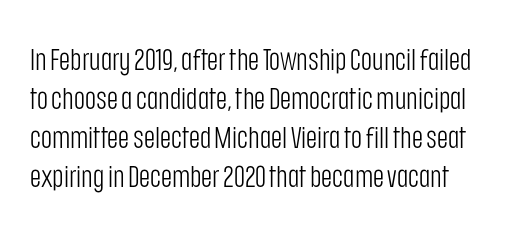
What kind of face is this? One without serifs — a sans. Is the letter spacing exaggerated? No — it looks like the ordinary default. Rendered with straight, roman letterforms. Beneath every word, the page is bare.
